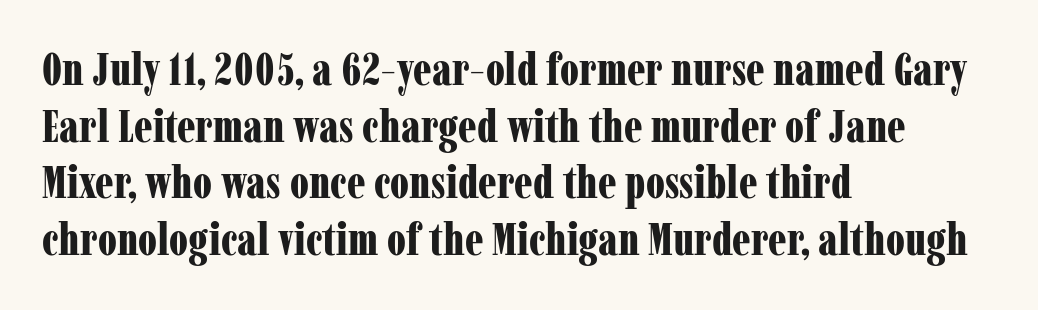
{"serif": "yes", "italic": "no", "bold": "yes", "weight": "bold", "width": "condensed", "stroke_contrast": "low", "x_height": "medium", "monospaced": "no", "underline": "no", "align": "left", "line_spacing": "normal", "line_spacing_ratio": 1.26, "letter_spacing": "normal", "letter_spacing_em": 0.0, "glyph_px": 45}
